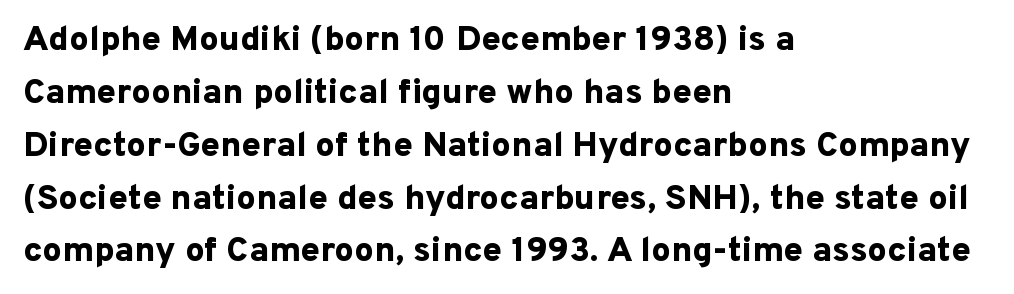
{"serif": "no", "italic": "no", "bold": "yes", "weight": "bold", "width": "normal", "stroke_contrast": "low", "x_height": "medium", "monospaced": "no", "underline": "no", "align": "left", "line_spacing": "normal", "line_spacing_ratio": 1.51, "letter_spacing": "normal", "letter_spacing_em": 0.0, "glyph_px": 35}
